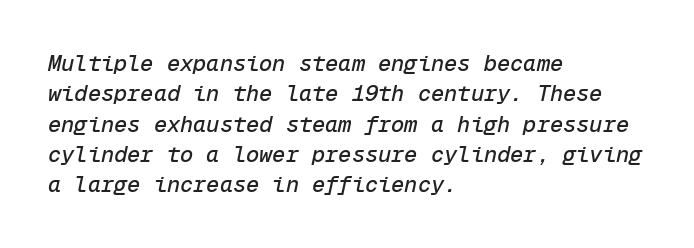
{"italic": "yes", "lean": "right", "slant_degrees": 12, "underline": "no", "align": "left", "line_spacing": "normal", "line_spacing_ratio": 1.38, "letter_spacing": "normal", "letter_spacing_em": 0.0, "glyph_px": 22}
